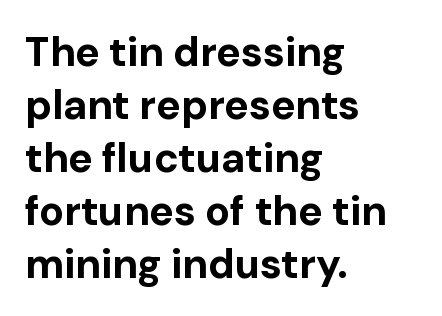
{"serif": "no", "italic": "no", "bold": "yes", "weight": "bold", "width": "normal", "stroke_contrast": "low", "x_height": "medium", "monospaced": "no", "underline": "no", "align": "left", "line_spacing": "normal", "line_spacing_ratio": 1.29, "letter_spacing": "normal", "letter_spacing_em": 0.0, "glyph_px": 41}
